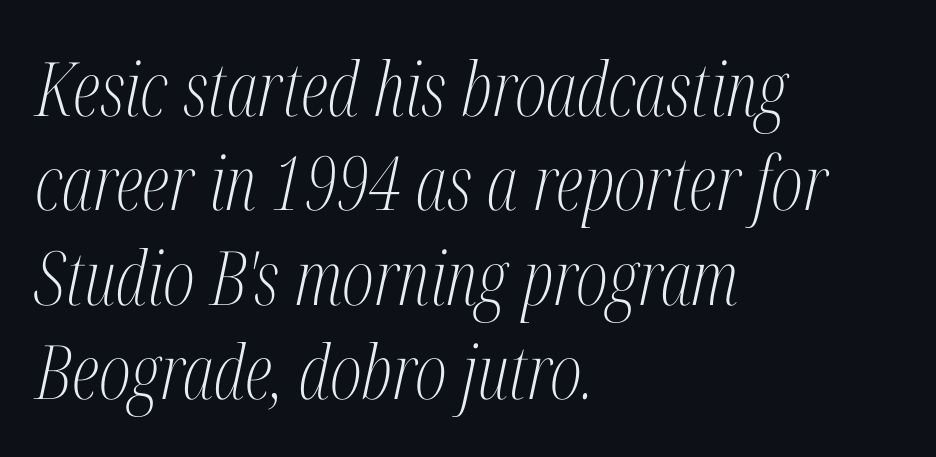
Q: Is the text bold? A: No.
Q: Is the text italic (slanted)? A: Yes, it leans right by about 12 degrees.
Q: Is the typeface a serif or a sans-serif typeface? A: Serif.
Q: Is the text underlined? A: No.
Q: How is the paragraph aligned? A: Left-aligned.
Q: Is the spacing between letters normal or unusually wide? A: Normal.
Q: Is the spacing between lines tight, normal or loose? A: Normal.
Q: Width (condensed, normal, or wide)? A: Condensed.
Q: Stroke contrast? A: Medium.
Q: x-height? A: Medium.
Q: Monospaced? A: No.
